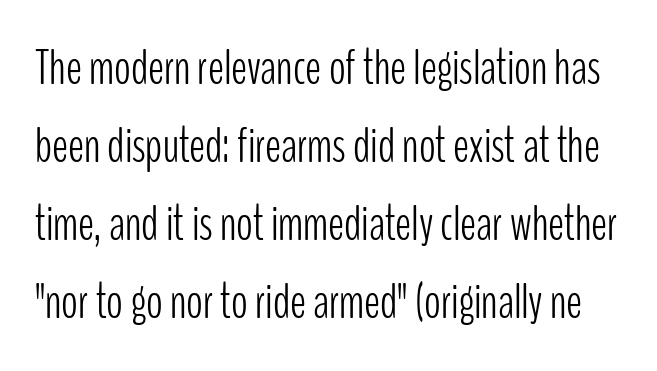
Q: Is the text bold? A: No.
Q: Is the text italic (slanted)? A: No, it is upright.
Q: Is the typeface a serif or a sans-serif typeface? A: Sans-serif.
Q: Is the text underlined? A: No.
Q: Is the spacing between letters normal or unusually wide? A: Normal.
Q: Is the spacing between lines tight, normal or loose? A: Normal.
Q: Width (condensed, normal, or wide)? A: Condensed.
Q: Stroke contrast? A: Low.
Q: x-height? A: Medium.
Q: Monospaced? A: No.
